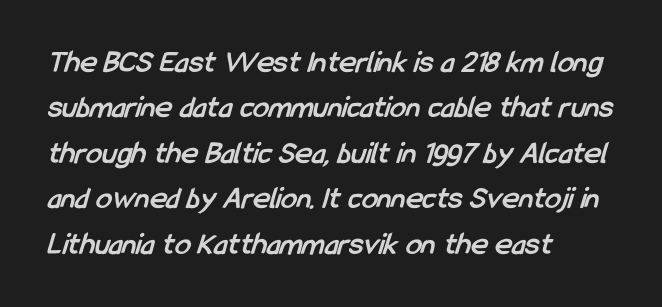
Q: Is the text bold? A: Yes.
Q: Is the typeface a serif or a sans-serif typeface? A: Sans-serif.
Q: Is the text underlined? A: No.
Q: How is the paragraph aligned? A: Left-aligned.
Q: Is the spacing between letters normal or unusually wide? A: Normal.
Q: Is the spacing between lines tight, normal or loose? A: Normal.
Q: Width (condensed, normal, or wide)? A: Condensed.
Q: Stroke contrast? A: Low.
Q: x-height? A: Medium.
Q: Monospaced? A: No.
